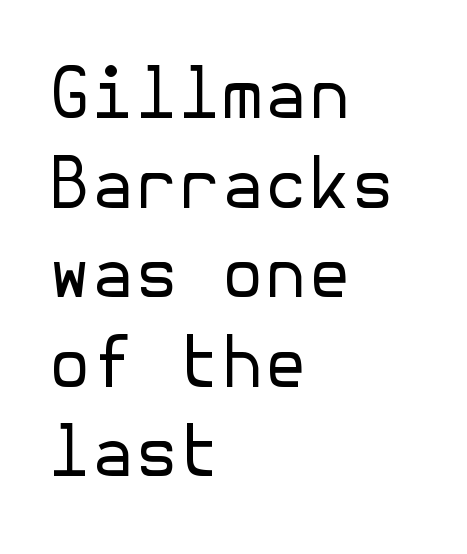
Stroke mass is kept to a normal reading level or below. Font category for this specimen: sans-serif. Short note: letters normally spaced. Posture: vertical. The strip under each line holds only bare page.
